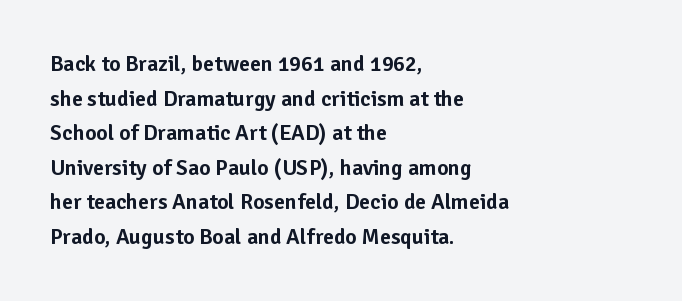
The setting favours the left margin, as ordinary paragraphs usually do. The letters stand straight up with perfectly vertical stems. Baseline-to-baseline distance is the conventional proportion of letter height. Beneath every word, the page is bare. Is the letter spacing exaggerated? No — it looks like the ordinary default.
